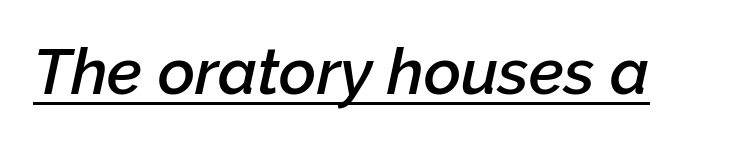
The image shows 64 px semibold type, italic (leaning right); set normal letter spacing, underlined; low stroke contrast and a medium x-height.
